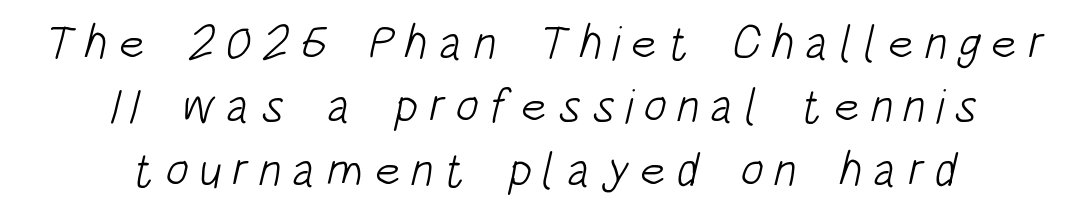
Font category for this specimen: sans-serif. What's the leading like? Ordinary, nothing unusual. These lines stack symmetrically, like a column narrowing and widening about its center. Bold? No — there's no thickening of the strokes. Decoration check: the copy has no underline. The face used here is proportionally spaced, like ordinary book or web type.
